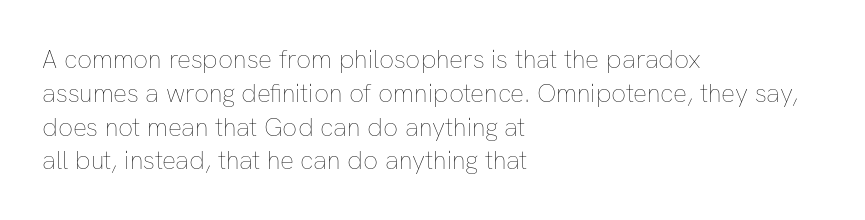
Descenders are the only things crossing below the line. Vertical strokes here are truly vertical. Compared with typical paragraphs, the rows here are spaced about the same. The setting favours the left margin, as ordinary paragraphs usually do.
